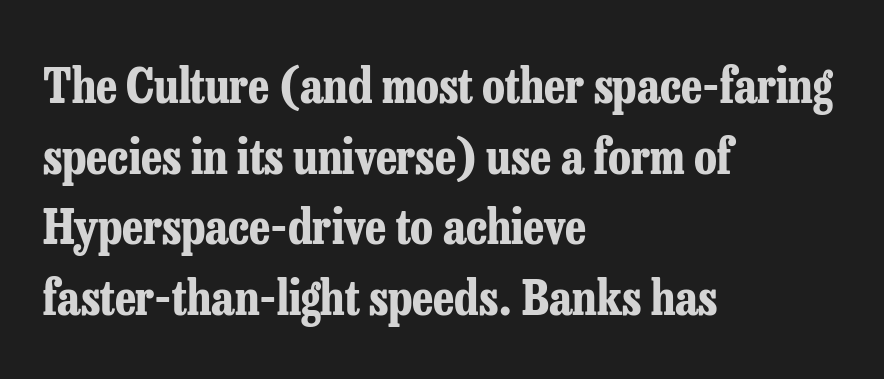
Q: Is the text bold? A: Yes.
Q: Is the text italic (slanted)? A: No, it is upright.
Q: Is the typeface a serif or a sans-serif typeface? A: Serif.
Q: Is the text underlined? A: No.
Q: How is the paragraph aligned? A: Left-aligned.
Q: Is the spacing between letters normal or unusually wide? A: Normal.
Q: Is the spacing between lines tight, normal or loose? A: Normal.
Q: Width (condensed, normal, or wide)? A: Condensed.
Q: Stroke contrast? A: Low.
Q: x-height? A: Medium.
Q: Monospaced? A: No.
